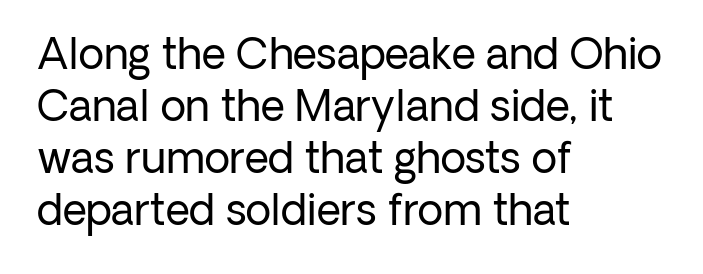
The image shows 42 px regular-weight sans-serif type, upright; set left-aligned, line spacing 1.24x, normal letter spacing, not underlined; low stroke contrast and a medium x-height.
